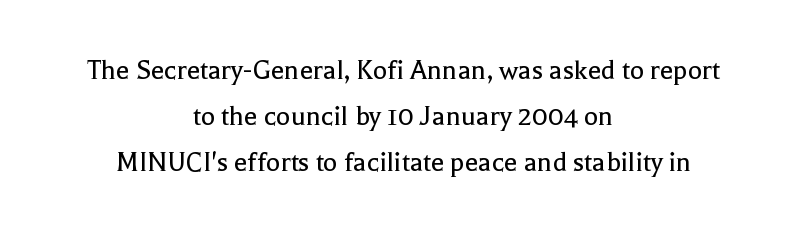
{"serif": "yes", "italic": "no", "bold": "no", "weight": "regular", "width": "normal", "x_height": "medium", "monospaced": "no", "underline": "no", "align": "center", "line_spacing": "normal", "line_spacing_ratio": 1.53, "letter_spacing": "normal", "letter_spacing_em": 0.0, "glyph_px": 30}
